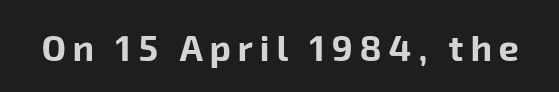
{"serif": "no", "bold": "yes", "weight": "bold", "width": "normal", "stroke_contrast": "low", "x_height": "medium", "monospaced": "no", "underline": "no", "glyph_px": 36}
